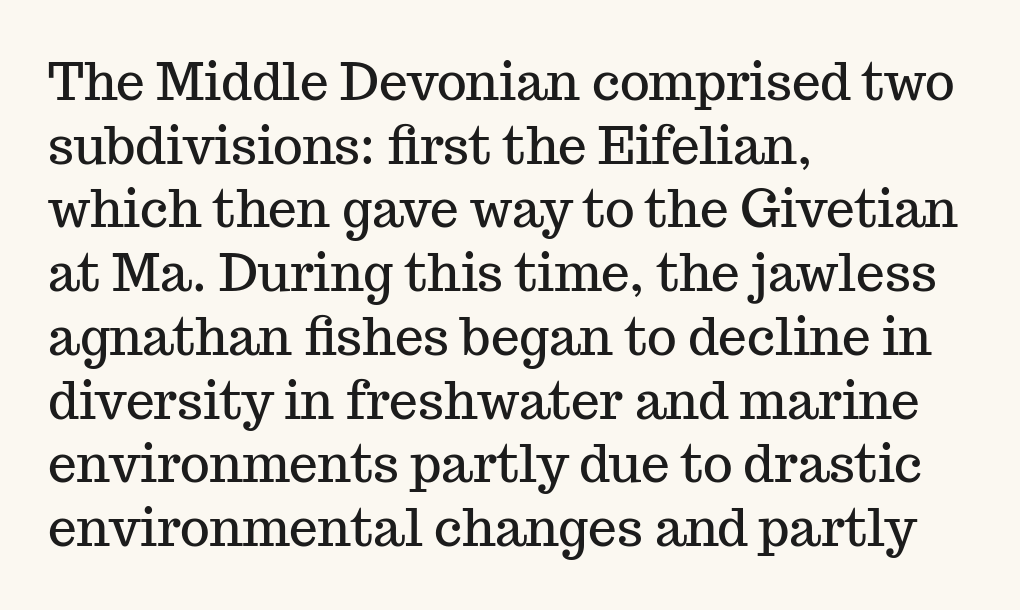
The letters sit at their default tracking, neither squeezed nor spread. Nope, not italic — everything's standing straight. One glance says typical: line gaps are just what's usual. The text block is weighted toward the left margin, trailing off unevenly rightward.
